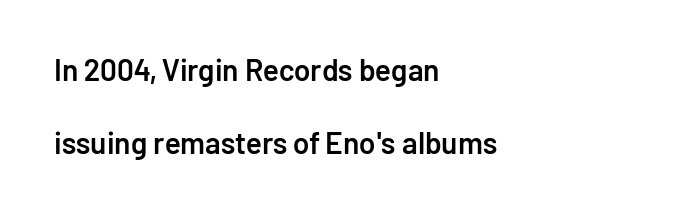
Q: Is the text bold? A: Semi-bold.
Q: Is the text italic (slanted)? A: No, it is upright.
Q: Is the typeface a serif or a sans-serif typeface? A: Sans-serif.
Q: Is the text underlined? A: No.
Q: How is the paragraph aligned? A: Left-aligned.
Q: Is the spacing between letters normal or unusually wide? A: Normal.
Q: Is the spacing between lines tight, normal or loose? A: Loose.
Q: Width (condensed, normal, or wide)? A: Normal.
Q: Stroke contrast? A: Low.
Q: x-height? A: Medium.
Q: Monospaced? A: No.
